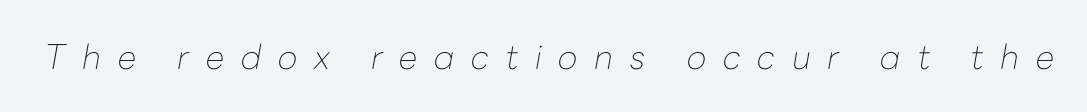
The image shows 34 px thin type, italic (leaning right); set unusually wide letter spacing (+0.49 em), not underlined; low stroke contrast and a medium x-height.
